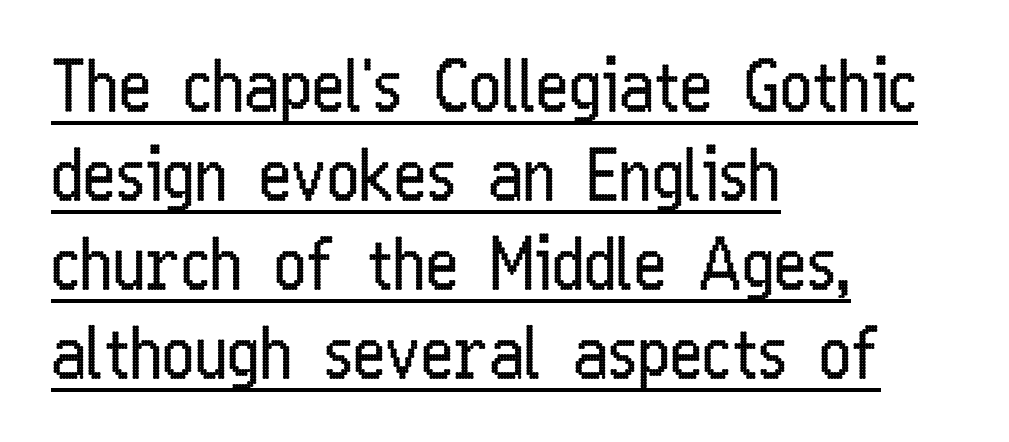
The image shows 70 px regular-weight, condensed sans-serif type, upright; set left-aligned, normal line spacing (1.27x), normal letter spacing, underlined; low stroke contrast and a medium x-height.
